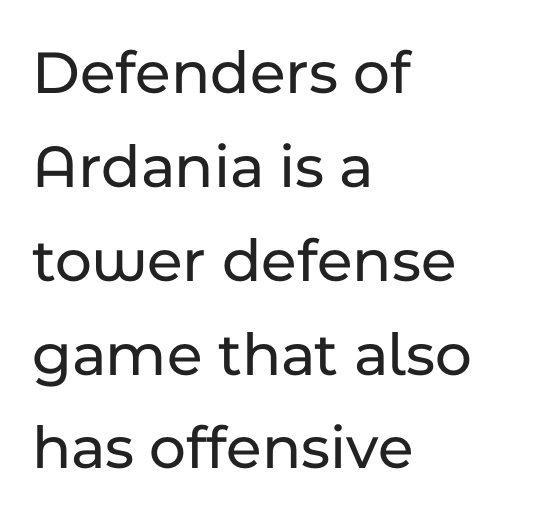
Q: Is the text italic (slanted)? A: No, it is upright.
Q: Is the typeface a serif or a sans-serif typeface? A: Sans-serif.
Q: Is the text underlined? A: No.
Q: How is the paragraph aligned? A: Left-aligned.
Q: Is the spacing between letters normal or unusually wide? A: Normal.
Q: Is the spacing between lines tight, normal or loose? A: Normal.
Q: Width (condensed, normal, or wide)? A: Normal.
Q: Stroke contrast? A: Low.
Q: x-height? A: Medium.
Q: Monospaced? A: No.
